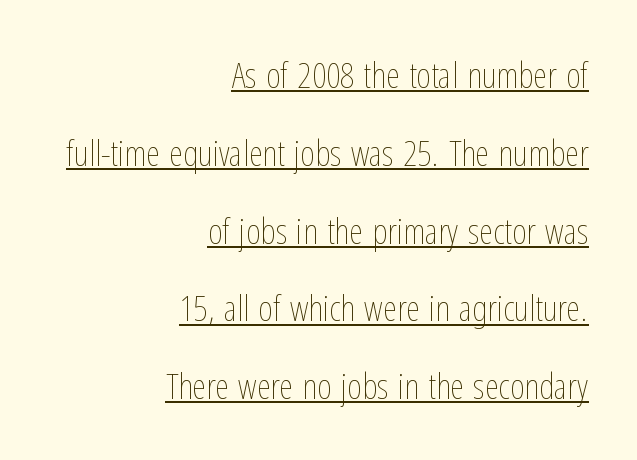
Q: Is the text bold? A: No.
Q: Is the text italic (slanted)? A: No, it is upright.
Q: Is the text underlined? A: Yes.
Q: How is the paragraph aligned? A: Right-aligned.
Q: Is the spacing between letters normal or unusually wide? A: Normal.
Q: Is the spacing between lines tight, normal or loose? A: Loose.
Q: Width (condensed, normal, or wide)? A: Condensed.
Q: Stroke contrast? A: Low.
Q: x-height? A: Medium.
Q: Monospaced? A: No.
